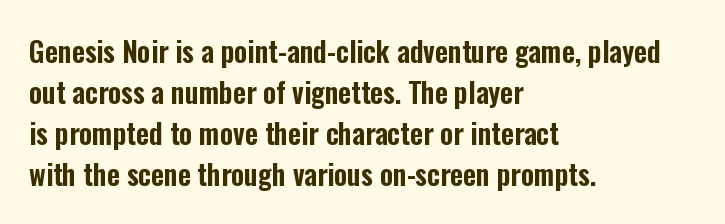
{"serif": "no", "italic": "no", "width": "condensed", "stroke_contrast": "low", "x_height": "medium", "monospaced": "no", "underline": "no", "align": "left", "line_spacing": "normal", "line_spacing_ratio": 1.46, "letter_spacing": "normal", "letter_spacing_em": 0.0, "glyph_px": 28}
